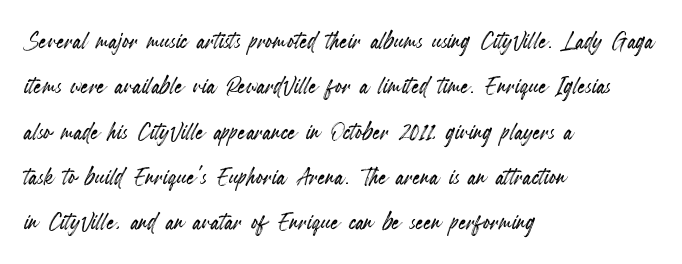
The image shows 31 px condensed type; set left-aligned, normal line spacing (1.46x), normal letter spacing, not underlined; a small x-height.
